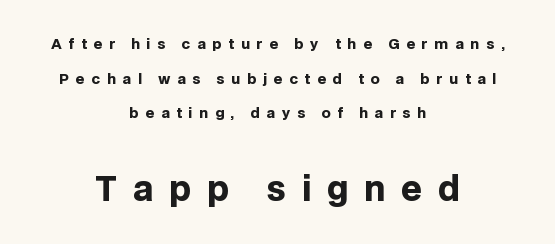
The image shows 33 px heavy sans-serif type, upright; set centered, loose line spacing (2.48x), unusually wide letter spacing (+0.48 em), not underlined; the second (bottom) block is 2.36x larger; low stroke contrast and a large x-height.
